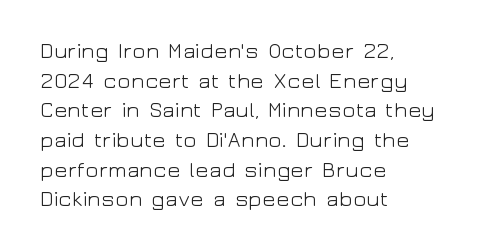
Q: Is the text bold? A: No.
Q: Is the text italic (slanted)? A: No, it is upright.
Q: Is the text underlined? A: No.
Q: How is the paragraph aligned? A: Left-aligned.
Q: Is the spacing between letters normal or unusually wide? A: Normal.
Q: Is the spacing between lines tight, normal or loose? A: Normal.
